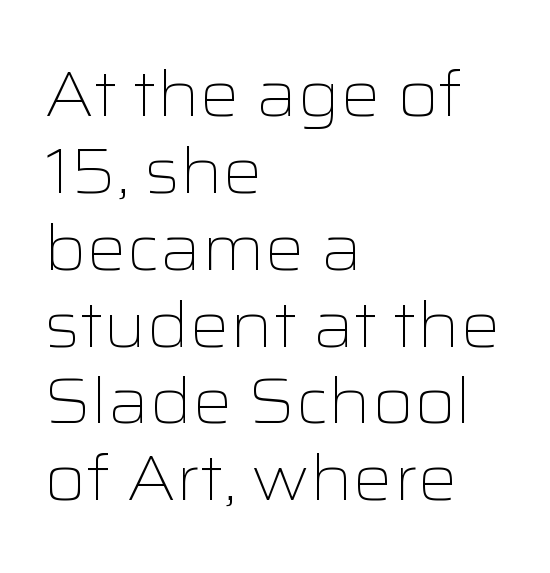
{"serif": "no", "italic": "no", "bold": "no", "weight": "light", "width": "wide", "stroke_contrast": "low", "x_height": "medium", "monospaced": "no", "underline": "no", "align": "left", "line_spacing_ratio": 1.22, "letter_spacing": "normal", "letter_spacing_em": 0.0, "glyph_px": 63}
